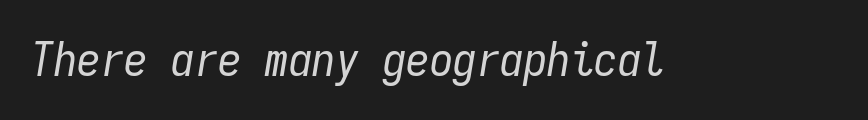
{"italic": "yes", "lean": "right", "slant_degrees": 9, "bold": "no", "weight": "regular", "width": "condensed", "stroke_contrast": "low", "x_height": "medium", "monospaced": "yes", "underline": "no", "letter_spacing": "normal", "letter_spacing_em": 0.0, "glyph_px": 47}
